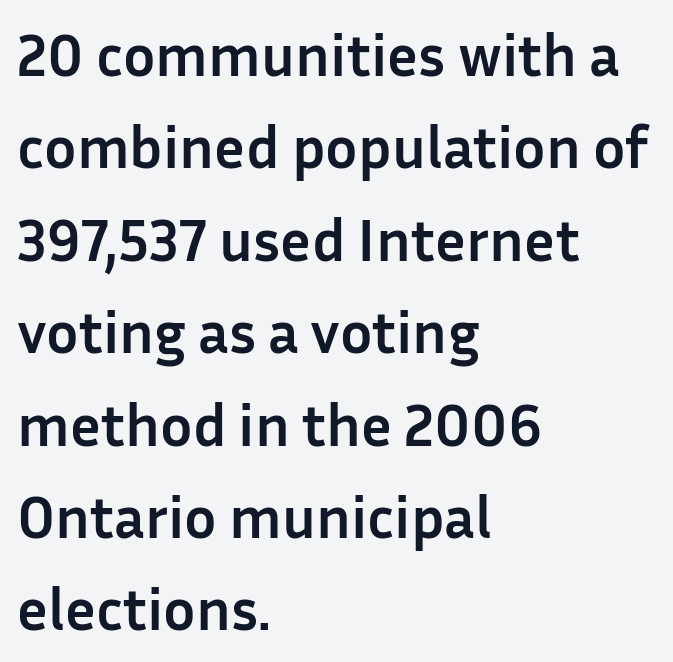
The image shows 60 px semibold sans-serif type, upright; set left-aligned, normal line spacing (1.54x), normal letter spacing, not underlined; low stroke contrast and a medium x-height.
